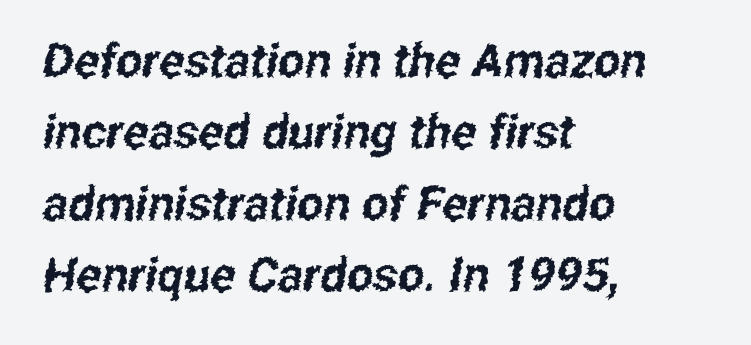
{"serif": "no", "width": "condensed", "stroke_contrast": "low", "x_height": "medium", "monospaced": "no", "underline": "no", "align": "left", "line_spacing": "normal", "line_spacing_ratio": 1.52, "letter_spacing": "normal", "letter_spacing_em": 0.0, "glyph_px": 47}
